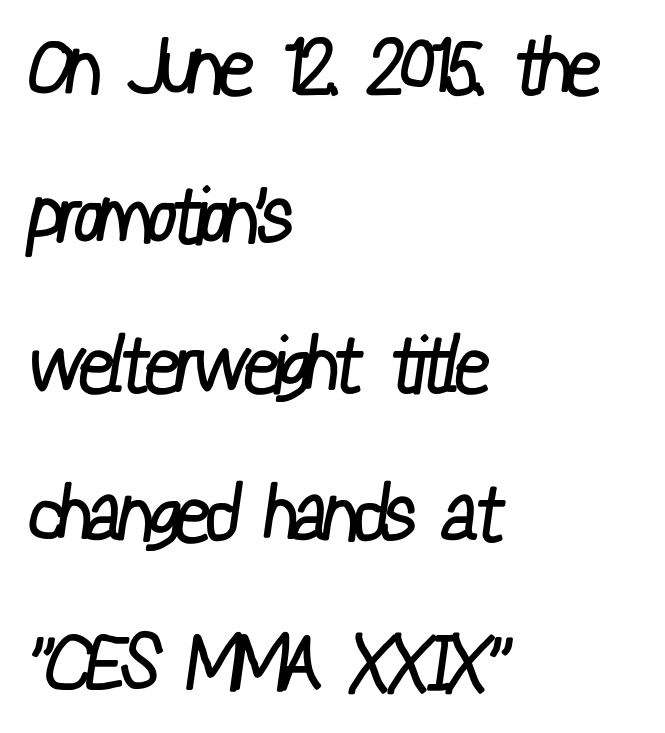
Tracking here is standard; glyphs follow each other at the usual distance. The typeface has the unassuming heft of standard copy or less. A clean baseline with only descenders dipping below it. This block would shrink considerably if given ordinary leading; it's expanded now. The letters advance in unequal steps, a hallmark of proportional type.
